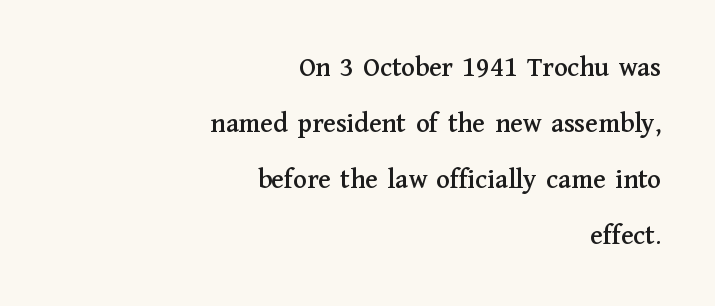
{"serif": "yes", "italic": "no", "width": "normal", "stroke_contrast": "medium", "x_height": "medium", "monospaced": "no", "underline": "no", "align": "right", "line_spacing": "loose", "line_spacing_ratio": 2.0, "letter_spacing": "normal", "letter_spacing_em": 0.0, "glyph_px": 28}
